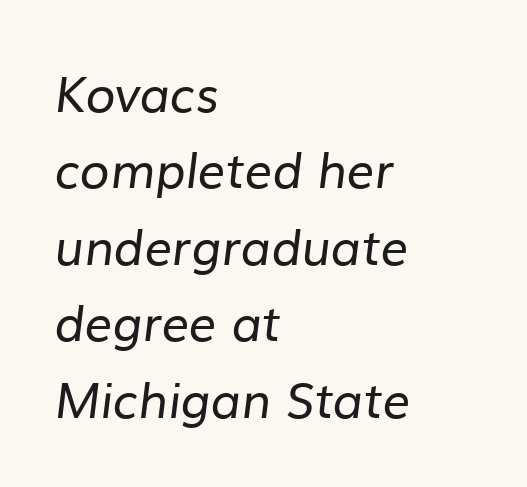
Q: Is the text bold? A: No.
Q: Is the typeface a serif or a sans-serif typeface? A: Sans-serif.
Q: Is the text underlined? A: No.
Q: How is the paragraph aligned? A: Left-aligned.
Q: Is the spacing between letters normal or unusually wide? A: Normal.
Q: Is the spacing between lines tight, normal or loose? A: Normal.
Q: Width (condensed, normal, or wide)? A: Normal.
Q: Stroke contrast? A: Low.
Q: x-height? A: Medium.
Q: Monospaced? A: No.
